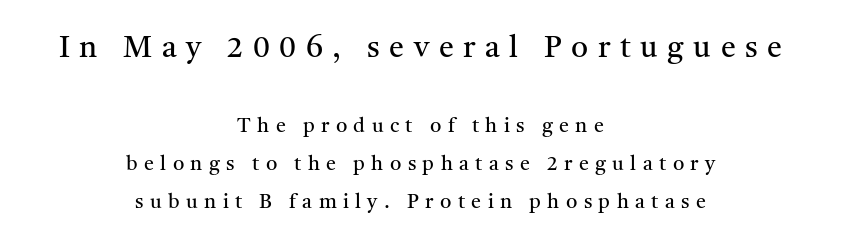
{"serif": "yes", "italic": "no", "bold": "no", "weight": "regular", "width": "normal", "stroke_contrast": "medium", "x_height": "medium", "monospaced": "no", "underline": "no", "align": "center", "line_spacing": "loose", "line_spacing_ratio": 1.92, "letter_spacing": "wide", "letter_spacing_em": 0.32, "larger_block": "first", "size_ratio": 1.5, "glyph_px": 30}
